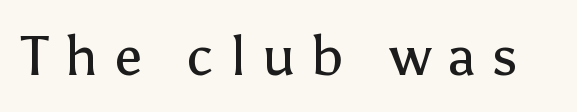
The image shows 55 px regular-weight sans-serif type, upright; set unusually wide letter spacing (+0.3 em), not underlined; low stroke contrast and a medium x-height.
